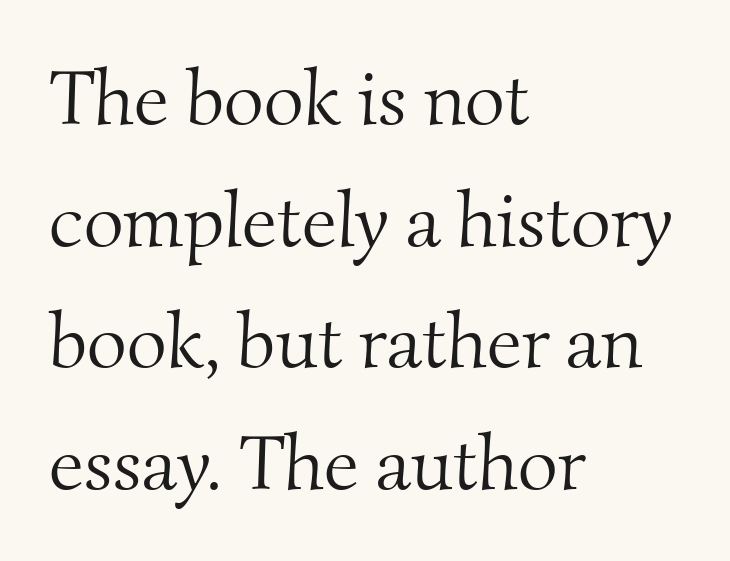
The image shows 77 px light serif type; set left-aligned, normal line spacing (1.58x), normal letter spacing, not underlined; medium stroke contrast and a small x-height.
